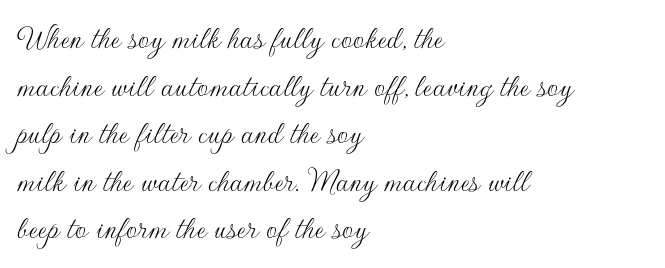
The image shows 35 px thin sans-serif type; set left-aligned, normal line spacing (1.36x), normal letter spacing, not underlined; low stroke contrast and a small x-height.
